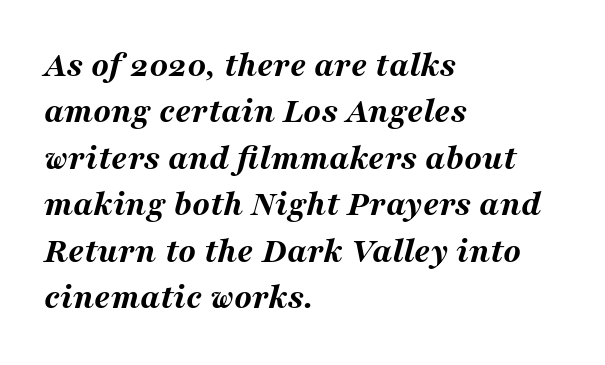
The letters advance in unequal steps, a hallmark of proportional type. The ragged edge is on the right, which tells us the setting is flush left. The face used here is rendered with its standard letterfit. Does the leading feel generous? No, just average. Tall strokes in this sample are angled rather than plumb. Letters rest on an invisible, unmarked baseline.
